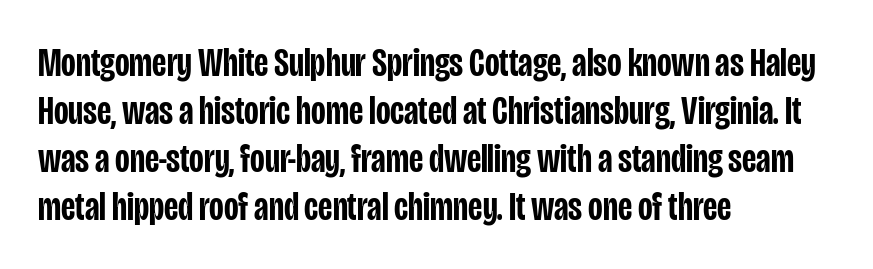
{"serif": "no", "italic": "no", "bold": "semi", "weight": "semibold", "width": "condensed", "stroke_contrast": "low", "x_height": "large", "monospaced": "no", "underline": "no", "align": "left", "line_spacing_ratio": 1.2, "letter_spacing": "normal", "letter_spacing_em": 0.0, "glyph_px": 40}
